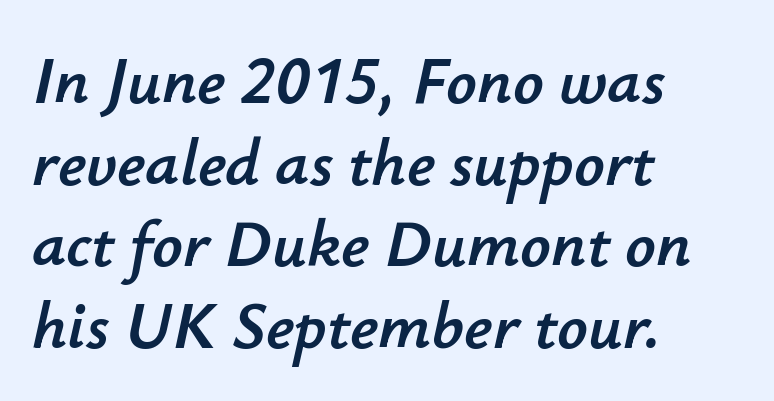
The image shows 67 px text type, italic (leaning right); set left-aligned, line spacing 1.22x, normal letter spacing, not underlined; low stroke contrast and a small x-height.
